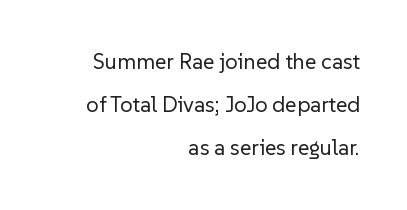
Rendered with straight, roman letterforms. Vertical stems look standard width or narrower in stroke. Rows of type keep a wide berth in the vertical direction. These lines keep a tight, regular rhythm from letter to letter. Anything drawn beneath the words? Only blank space.
